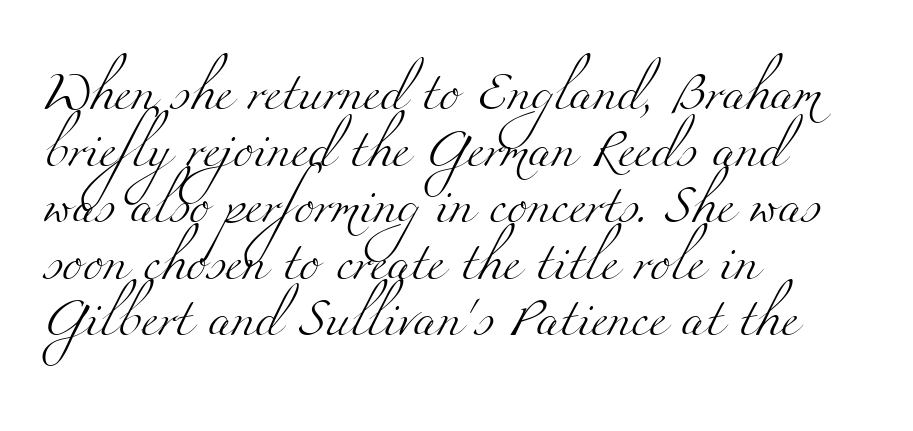
{"bold": "no", "weight": "light", "width": "wide", "stroke_contrast": "medium", "x_height": "small", "monospaced": "no", "underline": "no", "align": "left", "line_spacing": "normal", "line_spacing_ratio": 1.49, "letter_spacing": "normal", "letter_spacing_em": 0.0, "glyph_px": 38}
